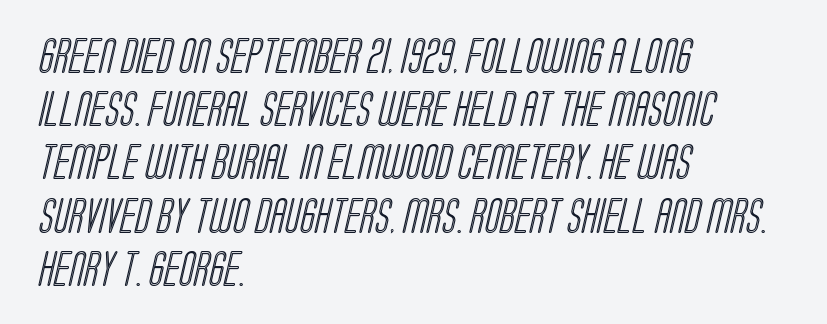
Standard letterfit; no display-style spreading of the glyphs. Visually the block forms a straight wall on the left and a jagged coastline on the right. The zone under the glyphs is completely vacant. Is there much room between lines? A standard amount, neither cramped nor airy.
